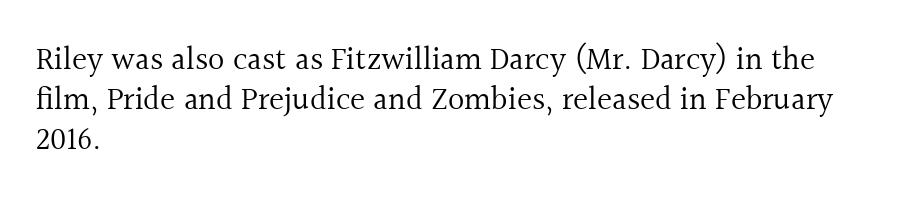
Q: Is the text bold? A: No.
Q: Is the text italic (slanted)? A: No, it is upright.
Q: Is the typeface a serif or a sans-serif typeface? A: Serif.
Q: Is the text underlined? A: No.
Q: How is the paragraph aligned? A: Left-aligned.
Q: Is the spacing between letters normal or unusually wide? A: Normal.
Q: Is the spacing between lines tight, normal or loose? A: Normal.
Q: Width (condensed, normal, or wide)? A: Normal.
Q: x-height? A: Medium.
Q: Monospaced? A: No.
